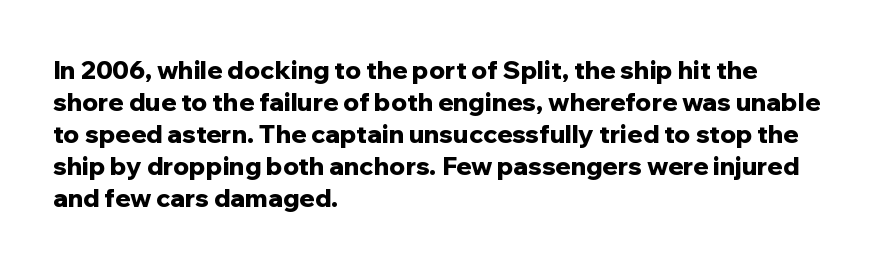
Q: Is the text bold? A: Yes.
Q: Is the text italic (slanted)? A: No, it is upright.
Q: Is the text underlined? A: No.
Q: How is the paragraph aligned? A: Left-aligned.
Q: Is the spacing between letters normal or unusually wide? A: Normal.
Q: Is the spacing between lines tight, normal or loose? A: Normal.
